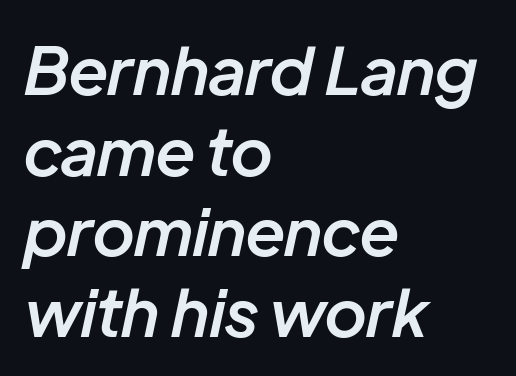
The image shows 66 px semibold type, italic (leaning right); set left-aligned, line spacing 1.22x, normal letter spacing, not underlined; low stroke contrast and a medium x-height.
